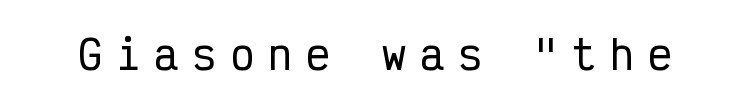
Q: Is the text italic (slanted)? A: No, it is upright.
Q: Is the typeface a serif or a sans-serif typeface? A: Sans-serif.
Q: Is the text underlined? A: No.
Q: Is the spacing between letters normal or unusually wide? A: Unusually wide.
Q: Width (condensed, normal, or wide)? A: Condensed.
Q: Stroke contrast? A: Low.
Q: x-height? A: Medium.
Q: Monospaced? A: Yes.
